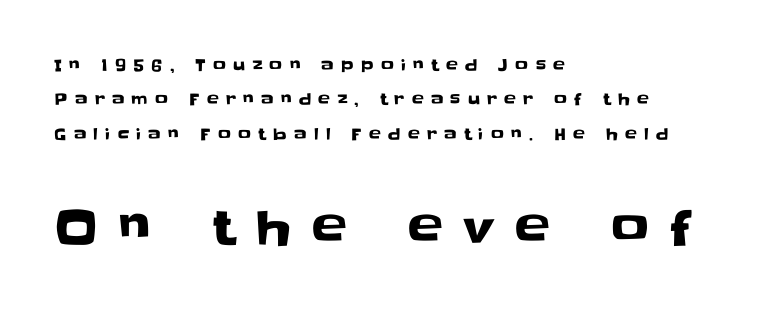
{"serif": "no", "italic": "no", "width": "normal", "stroke_contrast": "low", "x_height": "large", "monospaced": "no", "underline": "no", "align": "left", "line_spacing": "loose", "line_spacing_ratio": 2.15, "letter_spacing": "wide", "letter_spacing_em": 0.45, "larger_block": "second", "size_ratio": 2.94, "glyph_px": 47}
